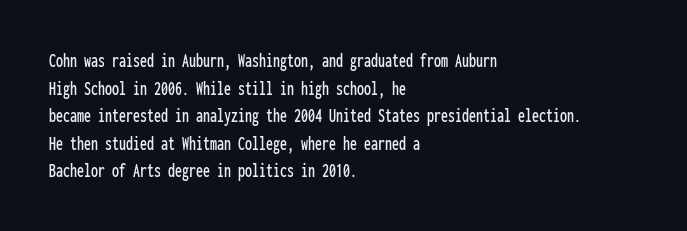
{"italic": "no", "underline": "no", "align": "left", "line_spacing": "normal", "line_spacing_ratio": 1.38, "letter_spacing": "normal", "letter_spacing_em": 0.0, "glyph_px": 20}
